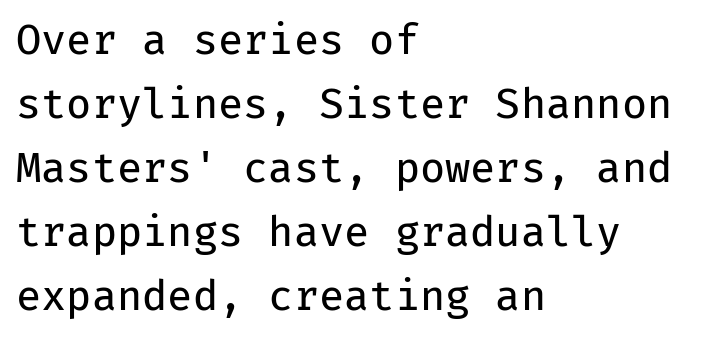
{"serif": "no", "italic": "no", "bold": "no", "weight": "regular", "width": "normal", "stroke_contrast": "low", "x_height": "medium", "monospaced": "yes", "underline": "no", "align": "left", "line_spacing": "normal", "line_spacing_ratio": 1.56, "letter_spacing": "normal", "letter_spacing_em": 0.0, "glyph_px": 41}
